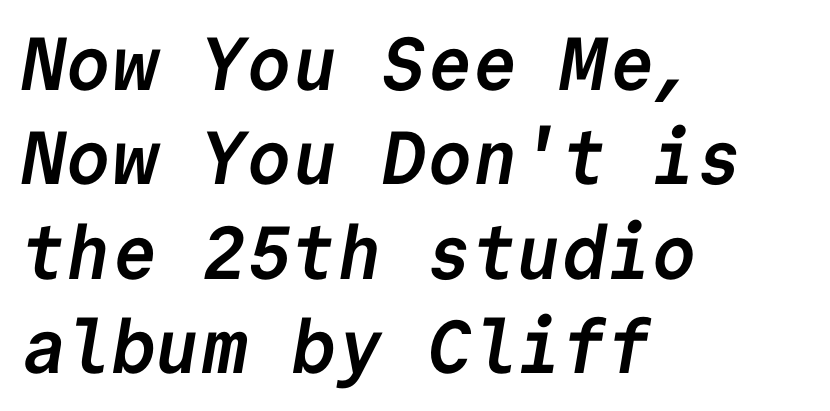
The image shows 75 px semibold sans-serif type, monospaced; set left-aligned, normal line spacing (1.26x), normal letter spacing, not underlined; low stroke contrast and a medium x-height.
